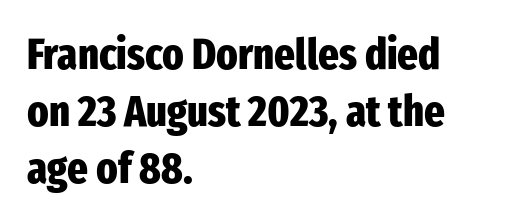
The image shows 44 px heavy, condensed sans-serif type, upright; set left-aligned, normal line spacing (1.3x), normal letter spacing, not underlined; low stroke contrast and a medium x-height.
